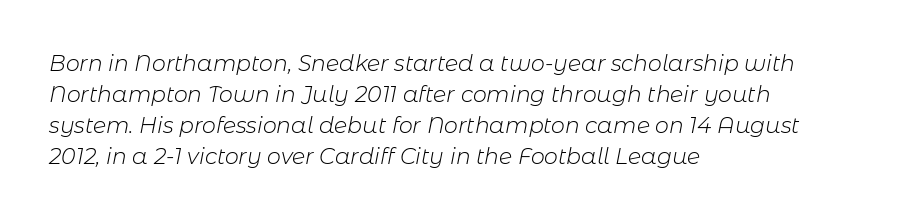
The image shows 22 px text type, italic (leaning right); set left-aligned, normal line spacing (1.41x), normal letter spacing, not underlined.
